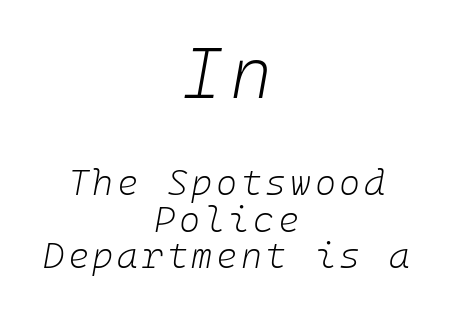
Weight: regular or lighter. The lines are quadded center. Lines of text with bare space underneath. What's the leading like? Squeezed, with rows nearly overlapping.
